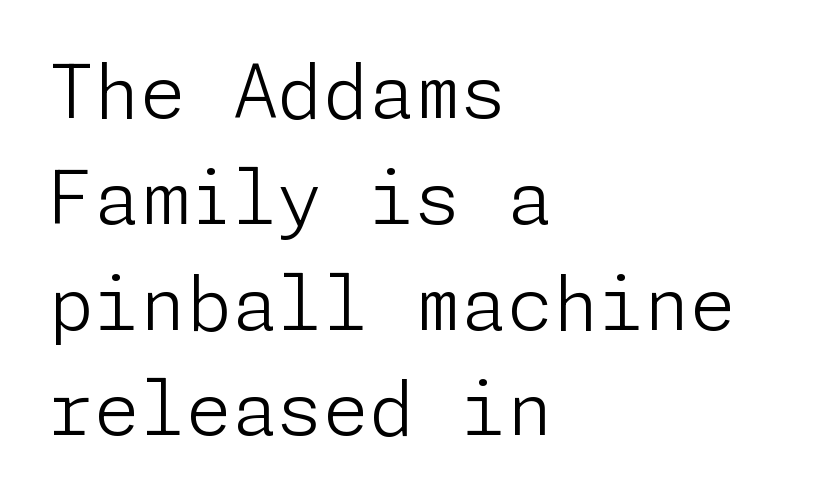
Typographically, this falls in the sans-serif category. These lines stack with their left ends in a neat column. How would I describe the line gaps? Plain and ordinary. The weight tops out at a normal text grade. The lettering stays uniformly vertical, giving the passage a roman look. Look at the tracking — it's just the regular setting, nothing added.
